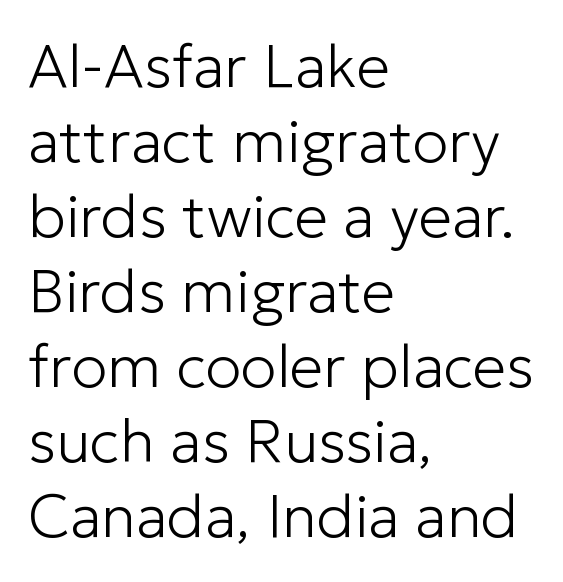
Q: Is the text bold? A: No.
Q: Is the text italic (slanted)? A: No, it is upright.
Q: Is the typeface a serif or a sans-serif typeface? A: Sans-serif.
Q: Is the text underlined? A: No.
Q: How is the paragraph aligned? A: Left-aligned.
Q: Is the spacing between letters normal or unusually wide? A: Normal.
Q: Is the spacing between lines tight, normal or loose? A: Normal.
Q: Width (condensed, normal, or wide)? A: Normal.
Q: Stroke contrast? A: Low.
Q: x-height? A: Medium.
Q: Monospaced? A: No.
